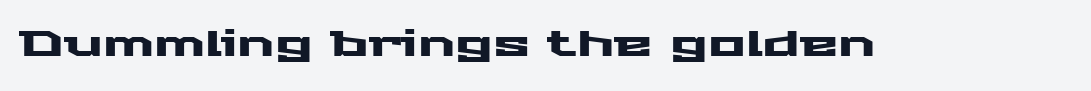
Q: Is the text italic (slanted)? A: No, it is upright.
Q: Is the typeface a serif or a sans-serif typeface? A: Sans-serif.
Q: Is the text underlined? A: No.
Q: Is the spacing between letters normal or unusually wide? A: Normal.
Q: Width (condensed, normal, or wide)? A: Wide.
Q: Stroke contrast? A: Medium.
Q: x-height? A: Medium.
Q: Monospaced? A: No.
